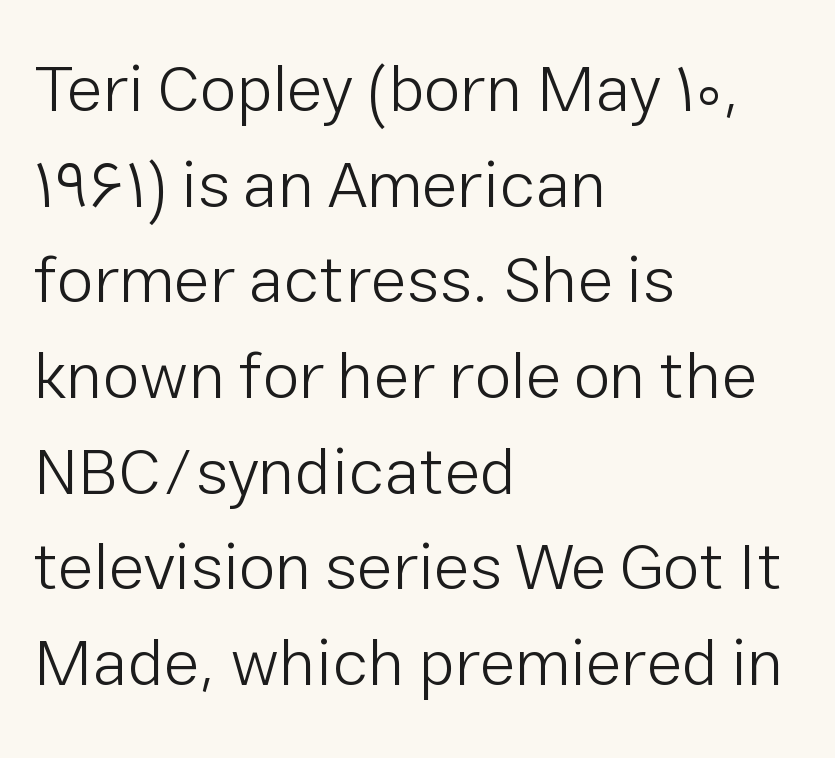
Q: Is the text bold? A: No.
Q: Is the text italic (slanted)? A: No, it is upright.
Q: Is the typeface a serif or a sans-serif typeface? A: Sans-serif.
Q: Is the text underlined? A: No.
Q: How is the paragraph aligned? A: Left-aligned.
Q: Is the spacing between letters normal or unusually wide? A: Normal.
Q: Is the spacing between lines tight, normal or loose? A: Normal.
Q: Width (condensed, normal, or wide)? A: Normal.
Q: Stroke contrast? A: Low.
Q: x-height? A: Medium.
Q: Monospaced? A: No.
